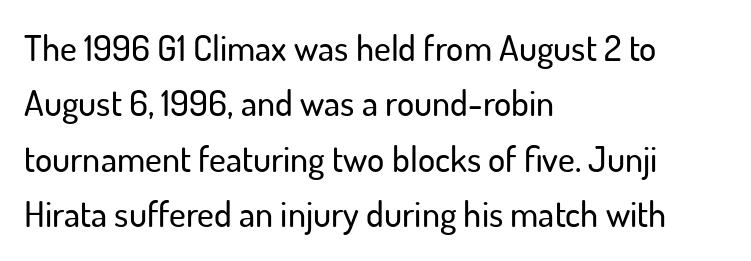
Glyph-to-glyph distance matches everyday printed text. Is this a sans? Yes — the strokes have no serifs. A typesetter would call this proportional, since set widths differ per character. It's the straight-up-and-down kind of type.
